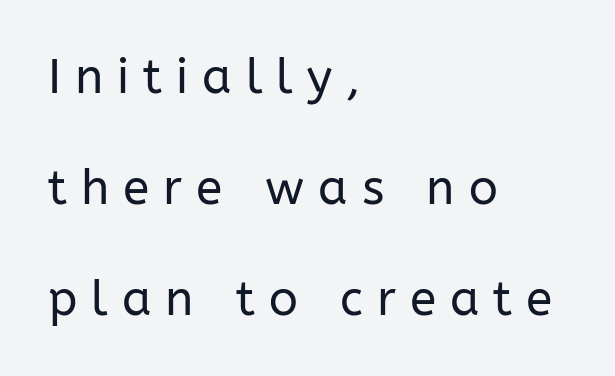
{"serif": "no", "italic": "no", "bold": "no", "weight": "regular", "width": "normal", "stroke_contrast": "low", "x_height": "medium", "monospaced": "no", "underline": "no", "align": "left", "line_spacing": "loose", "line_spacing_ratio": 2.31, "letter_spacing": "wide", "letter_spacing_em": 0.29, "glyph_px": 48}
